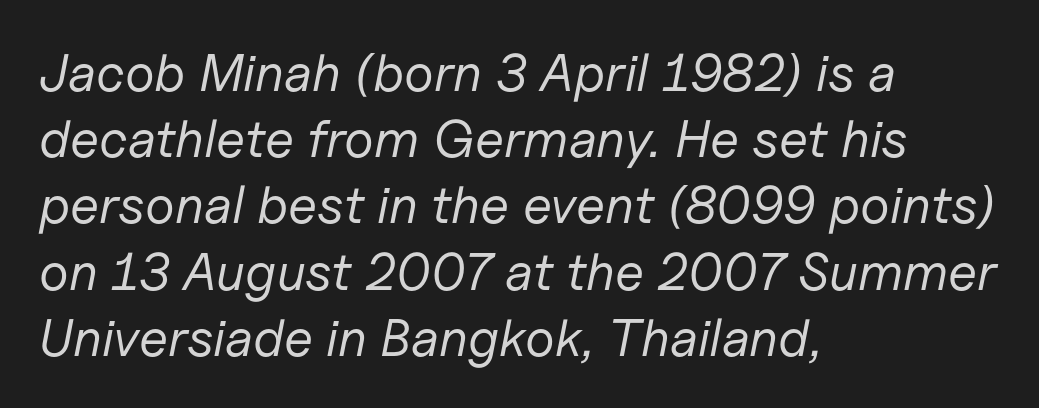
Q: Is the text bold? A: No.
Q: Is the text italic (slanted)? A: Yes, it leans right by about 11 degrees.
Q: Is the text underlined? A: No.
Q: How is the paragraph aligned? A: Left-aligned.
Q: Is the spacing between letters normal or unusually wide? A: Normal.
Q: Is the spacing between lines tight, normal or loose? A: Normal.
Q: Width (condensed, normal, or wide)? A: Normal.
Q: Stroke contrast? A: Low.
Q: x-height? A: Medium.
Q: Monospaced? A: No.
